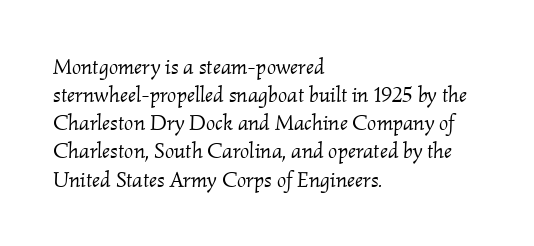
The image shows 22 px text type, italic (leaning right); set left-aligned, normal line spacing (1.28x), normal letter spacing, not underlined.
